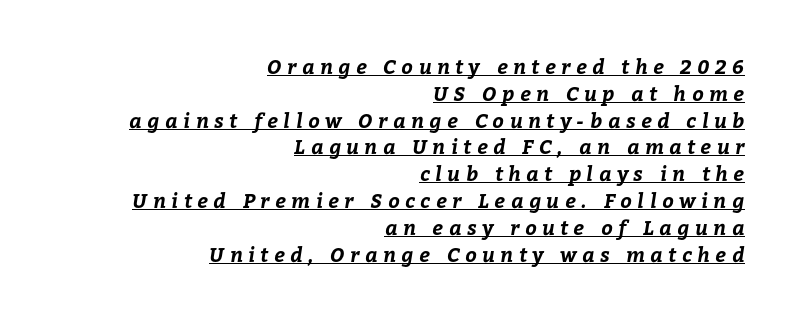
The image shows 20 px bold type; set right-aligned, normal line spacing (1.34x), unusually wide letter spacing (+0.28 em), underlined.
